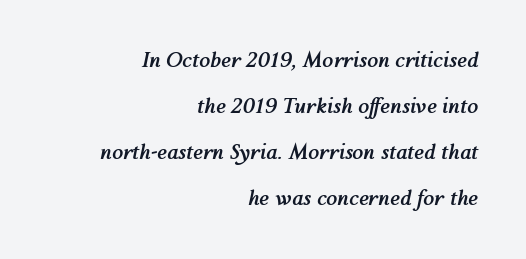
The image shows 20 px bold type, italic (leaning right); set right-aligned, loose line spacing (2.3x), normal letter spacing, not underlined.
